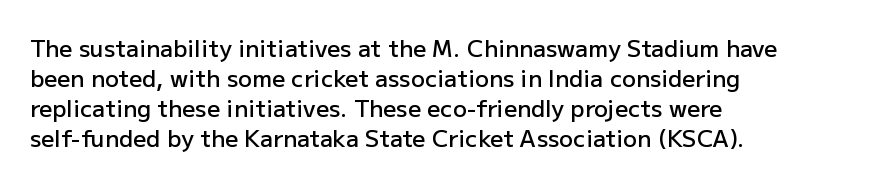
Q: Is the text bold? A: Semi-bold.
Q: Is the text italic (slanted)? A: No, it is upright.
Q: Is the text underlined? A: No.
Q: How is the paragraph aligned? A: Left-aligned.
Q: Is the spacing between letters normal or unusually wide? A: Normal.
Q: Is the spacing between lines tight, normal or loose? A: Normal.
